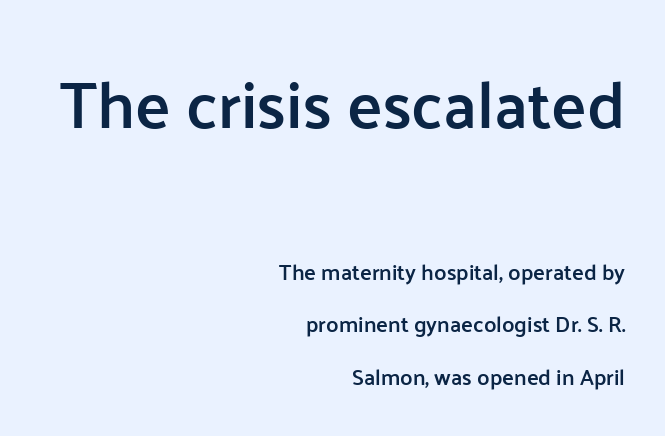
{"serif": "no", "italic": "no", "bold": "semi", "weight": "semibold", "width": "normal", "stroke_contrast": "low", "x_height": "medium", "monospaced": "no", "underline": "no", "align": "right", "line_spacing": "loose", "line_spacing_ratio": 2.38, "letter_spacing": "normal", "letter_spacing_em": 0.0, "larger_block": "first", "size_ratio": 3.0, "glyph_px": 66}
